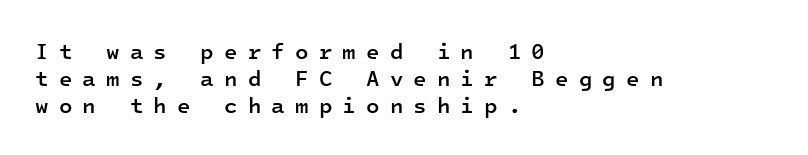
Q: Is the text bold? A: Semi-bold.
Q: Is the text italic (slanted)? A: No, it is upright.
Q: Is the text underlined? A: No.
Q: How is the paragraph aligned? A: Left-aligned.
Q: Is the spacing between letters normal or unusually wide? A: Unusually wide.
